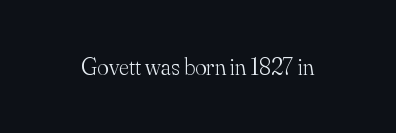
The image shows 24 px text type, upright; set normal letter spacing, not underlined.
